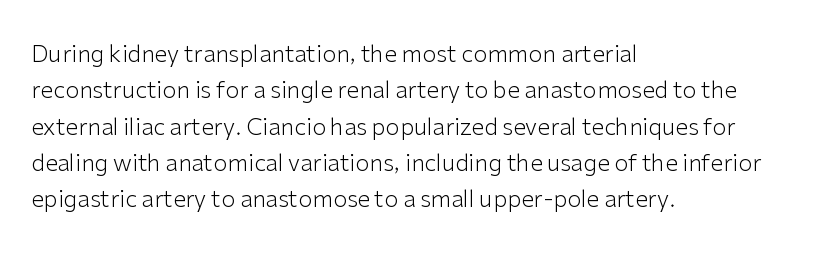
The image shows 23 px text type, upright; set left-aligned, normal line spacing (1.58x), normal letter spacing, not underlined.
